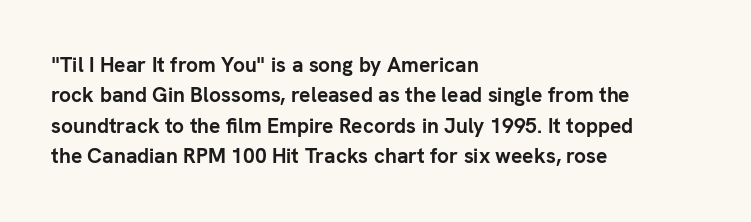
Q: Is the text bold? A: Yes.
Q: Is the text italic (slanted)? A: No, it is upright.
Q: Is the text underlined? A: No.
Q: How is the paragraph aligned? A: Left-aligned.
Q: Is the spacing between letters normal or unusually wide? A: Normal.
Q: Is the spacing between lines tight, normal or loose? A: Normal.
